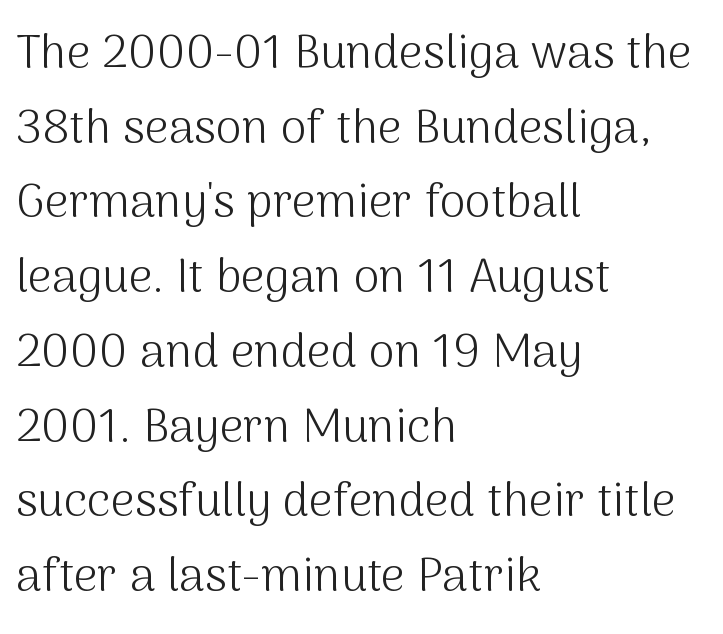
The image shows 47 px light sans-serif type, upright; set left-aligned, normal line spacing (1.59x), normal letter spacing, not underlined; medium stroke contrast and a medium x-height.
